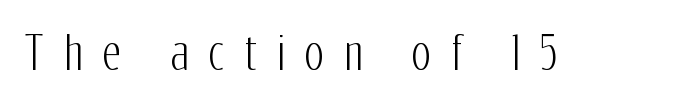
Only glyphs here, with clear space below each row. This is sans-serif lettering, the kind often seen on screens and signage. Is the letter spacing exaggerated? Yes — the characters are pushed far apart. Unlike italic type, these characters show no tilt at all. Proportional: the letters do not fall into vertical columns.
